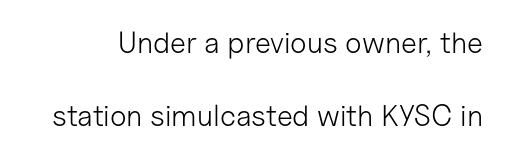
Q: Is the text bold? A: No.
Q: Is the text italic (slanted)? A: No, it is upright.
Q: Is the typeface a serif or a sans-serif typeface? A: Sans-serif.
Q: Is the text underlined? A: No.
Q: Is the spacing between letters normal or unusually wide? A: Normal.
Q: Is the spacing between lines tight, normal or loose? A: Loose.
Q: Width (condensed, normal, or wide)? A: Normal.
Q: Stroke contrast? A: Low.
Q: x-height? A: Medium.
Q: Monospaced? A: No.
